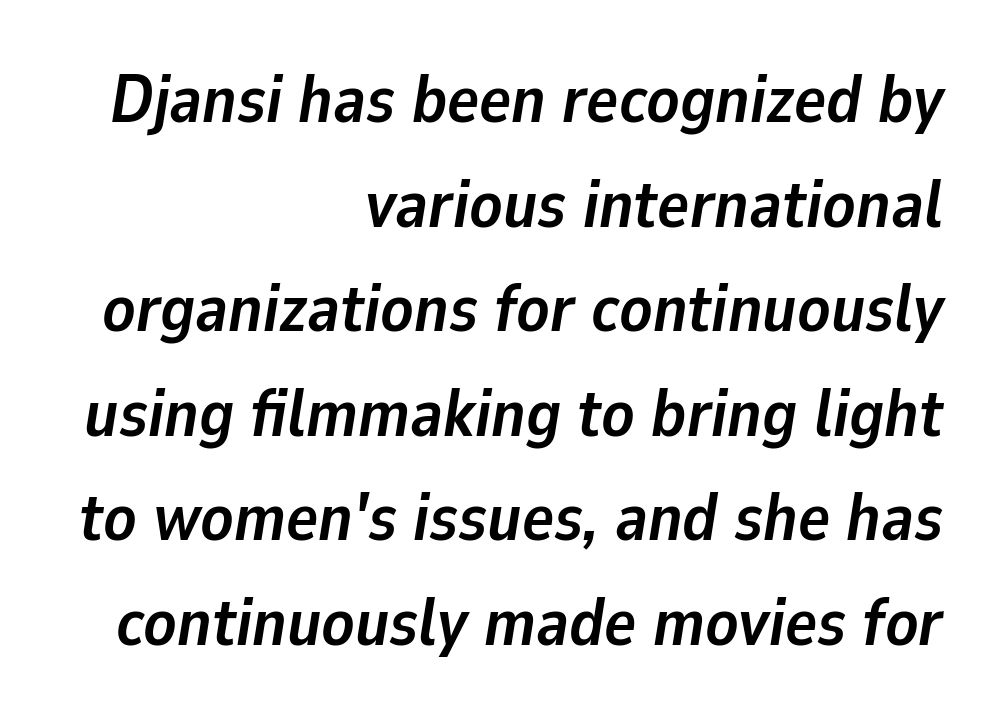
Q: Is the text bold? A: Yes.
Q: Is the text italic (slanted)? A: Yes, it leans right by about 9 degrees.
Q: Is the text underlined? A: No.
Q: How is the paragraph aligned? A: Right-aligned.
Q: Is the spacing between letters normal or unusually wide? A: Normal.
Q: Is the spacing between lines tight, normal or loose? A: Normal.
Q: Width (condensed, normal, or wide)? A: Normal.
Q: Stroke contrast? A: Low.
Q: x-height? A: Medium.
Q: Monospaced? A: No.
